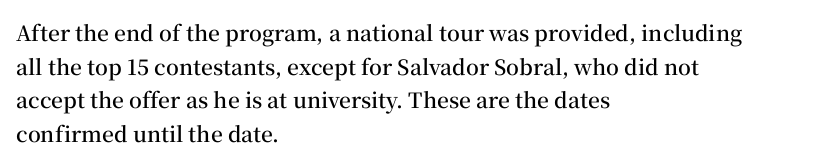
The image shows 21 px text type, upright; set left-aligned, normal line spacing (1.6x), normal letter spacing, not underlined.
